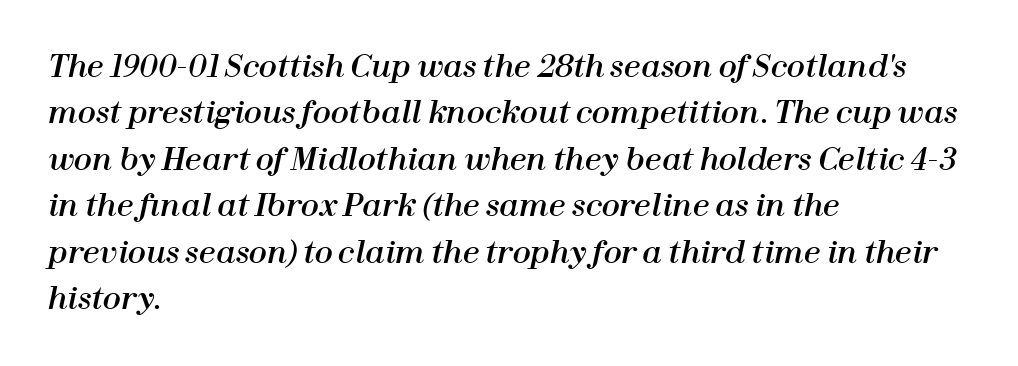
{"italic": "yes", "lean": "right", "slant_degrees": 12, "width": "normal", "stroke_contrast": "high", "x_height": "medium", "monospaced": "no", "underline": "no", "align": "left", "line_spacing": "normal", "line_spacing_ratio": 1.55, "letter_spacing": "normal", "letter_spacing_em": 0.0, "glyph_px": 30}
